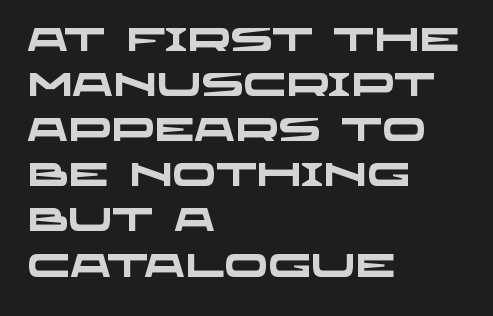
{"serif": "no", "bold": "yes", "weight": "heavy", "width": "wide", "stroke_contrast": "low", "x_height": "large", "monospaced": "no", "underline": "no", "align": "left", "line_spacing": "normal", "line_spacing_ratio": 1.41, "letter_spacing": "normal", "letter_spacing_em": 0.0, "glyph_px": 32}
